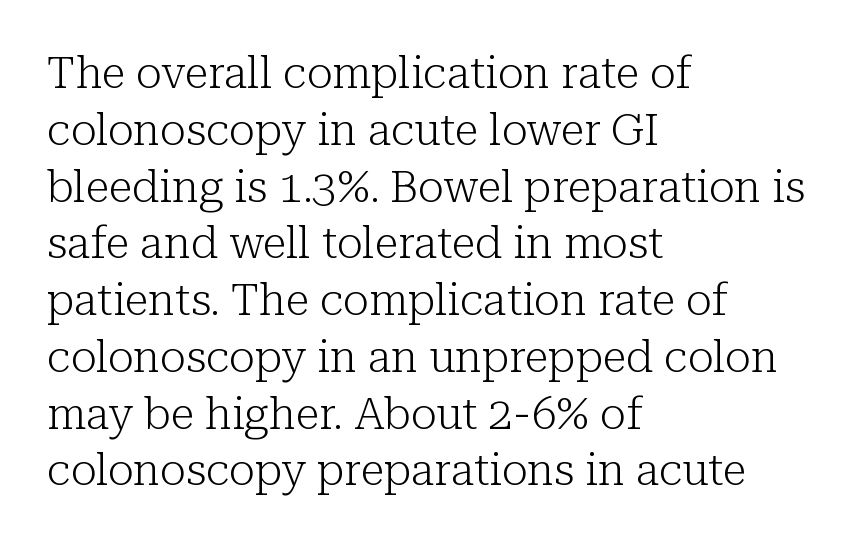
The image shows 44 px light serif type, upright; set left-aligned, normal line spacing (1.29x), normal letter spacing, not underlined; low stroke contrast and a medium x-height.
